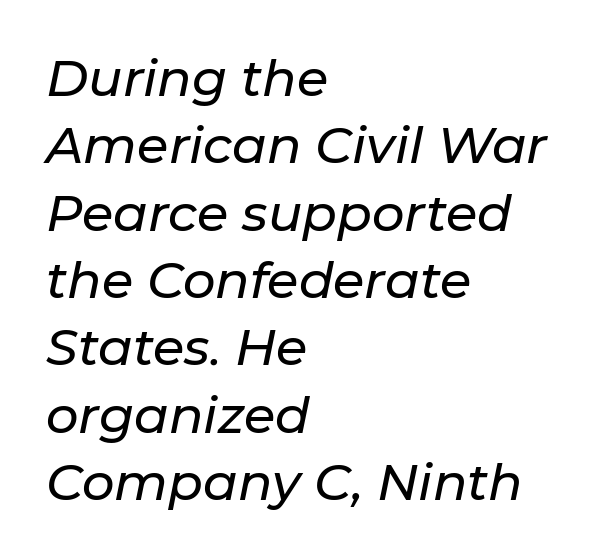
{"italic": "yes", "lean": "right", "slant_degrees": 11, "width": "normal", "stroke_contrast": "low", "x_height": "medium", "monospaced": "no", "underline": "no", "align": "left", "line_spacing": "normal", "line_spacing_ratio": 1.32, "letter_spacing": "normal", "letter_spacing_em": 0.0, "glyph_px": 51}
